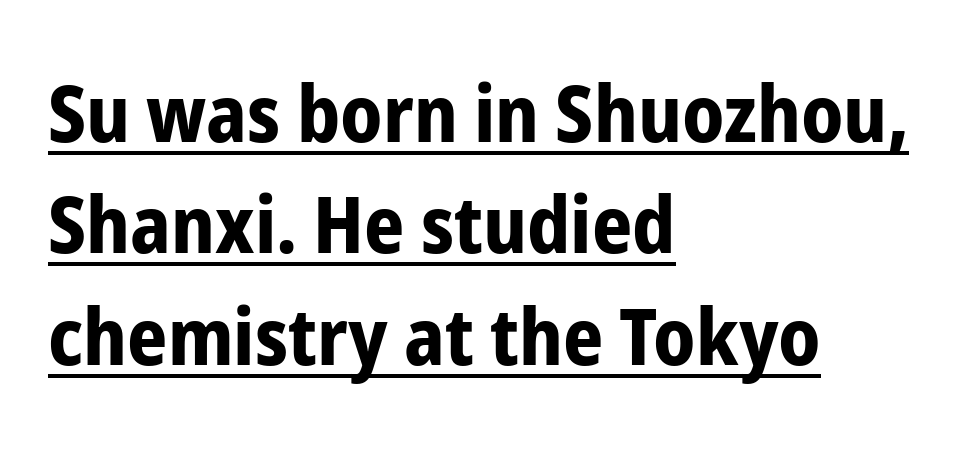
{"serif": "no", "italic": "no", "bold": "yes", "weight": "bold", "width": "condensed", "stroke_contrast": "low", "x_height": "medium", "monospaced": "no", "underline": "yes", "align": "left", "line_spacing": "normal", "line_spacing_ratio": 1.41, "letter_spacing": "normal", "letter_spacing_em": 0.0, "glyph_px": 79}
